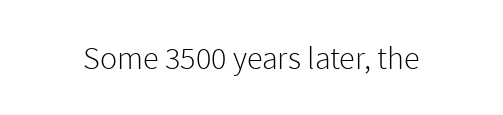
Q: Is the text bold? A: No.
Q: Is the text italic (slanted)? A: No, it is upright.
Q: Is the typeface a serif or a sans-serif typeface? A: Sans-serif.
Q: Is the text underlined? A: No.
Q: Is the spacing between letters normal or unusually wide? A: Normal.
Q: Width (condensed, normal, or wide)? A: Normal.
Q: Stroke contrast? A: Low.
Q: x-height? A: Medium.
Q: Monospaced? A: No.
